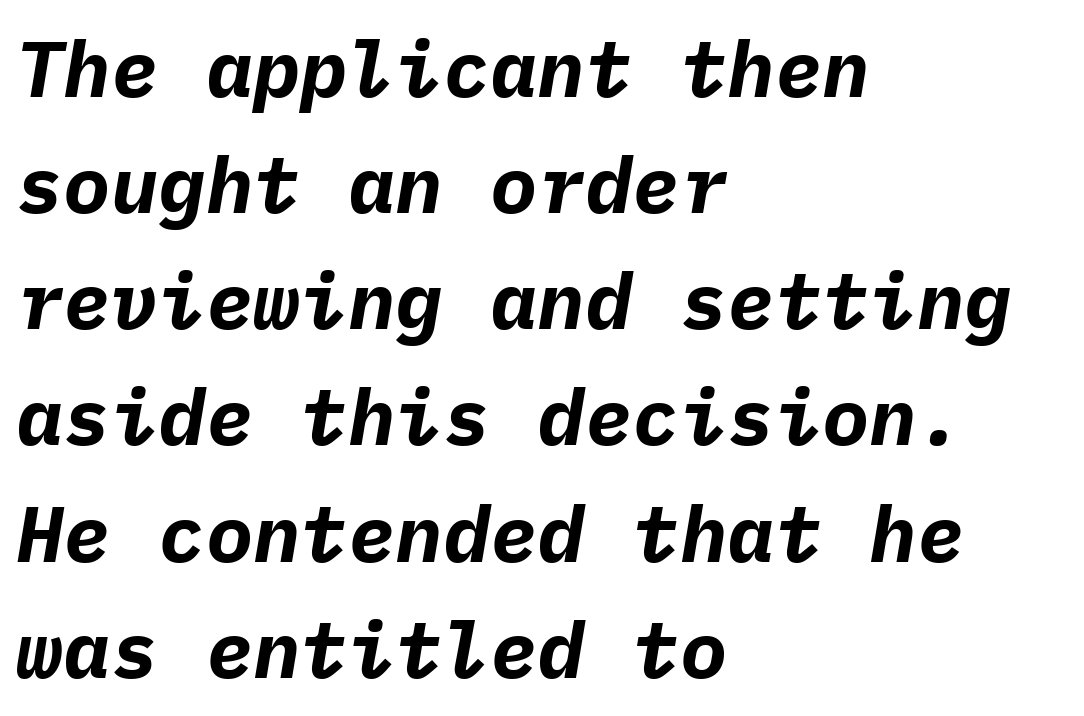
{"italic": "yes", "lean": "right", "slant_degrees": 9, "bold": "yes", "weight": "bold", "width": "normal", "stroke_contrast": "low", "x_height": "medium", "monospaced": "yes", "underline": "no", "align": "left", "line_spacing": "normal", "line_spacing_ratio": 1.47, "letter_spacing": "normal", "letter_spacing_em": 0.0, "glyph_px": 79}
